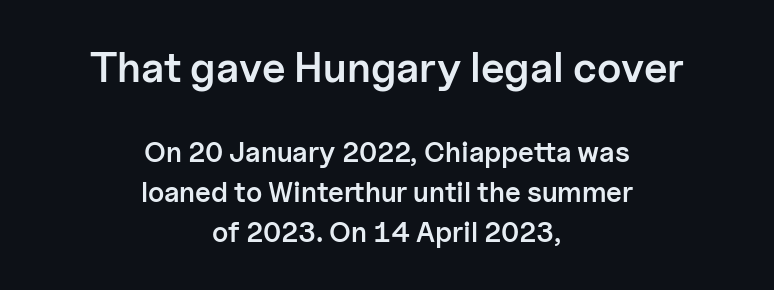
The face used here is rendered with its standard letterfit. Evenly set lines give the paragraph a standard silhouette. The designer went with a sans here, leaving each stem footless. Vertical strokes here are truly vertical.
